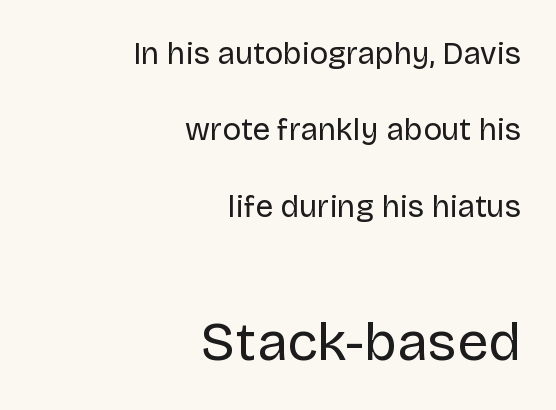
The passage shown is typed in a proportional face where columns would drift. Casual observation: everything's shoved over to the right. The letterforms sit at book weight or below. A typesetter would call this leading open, well beyond the default.
